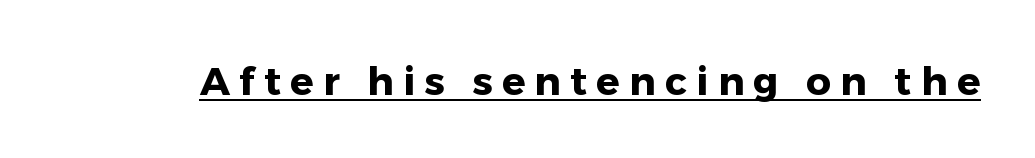
Q: Is the text bold? A: Yes.
Q: Is the text italic (slanted)? A: No, it is upright.
Q: Is the typeface a serif or a sans-serif typeface? A: Sans-serif.
Q: Is the text underlined? A: Yes.
Q: Is the spacing between letters normal or unusually wide? A: Unusually wide.
Q: Width (condensed, normal, or wide)? A: Normal.
Q: Stroke contrast? A: Low.
Q: x-height? A: Medium.
Q: Monospaced? A: No.
